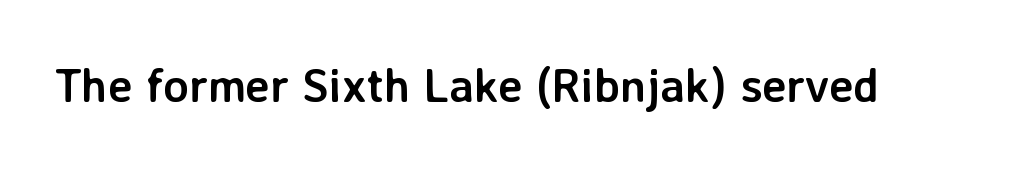
Q: Is the text bold? A: Yes.
Q: Is the text italic (slanted)? A: No, it is upright.
Q: Is the typeface a serif or a sans-serif typeface? A: Sans-serif.
Q: Is the text underlined? A: No.
Q: Is the spacing between letters normal or unusually wide? A: Normal.
Q: Width (condensed, normal, or wide)? A: Normal.
Q: Stroke contrast? A: Low.
Q: x-height? A: Medium.
Q: Monospaced? A: No.
